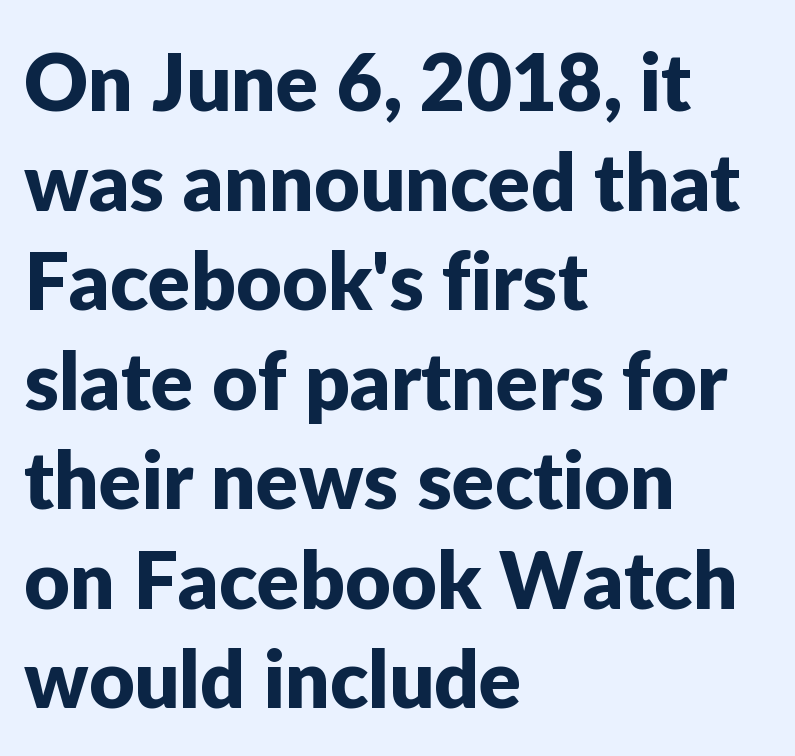
{"serif": "no", "italic": "no", "width": "normal", "stroke_contrast": "low", "x_height": "medium", "monospaced": "no", "underline": "no", "align": "left", "line_spacing": "normal", "line_spacing_ratio": 1.26, "letter_spacing": "normal", "letter_spacing_em": 0.0, "glyph_px": 79}
